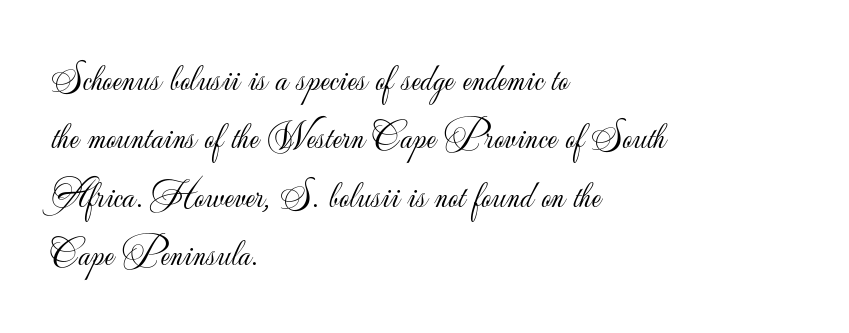
The image shows 39 px light sans-serif type; set left-aligned, normal line spacing (1.5x), normal letter spacing, not underlined; low stroke contrast and a small x-height.
